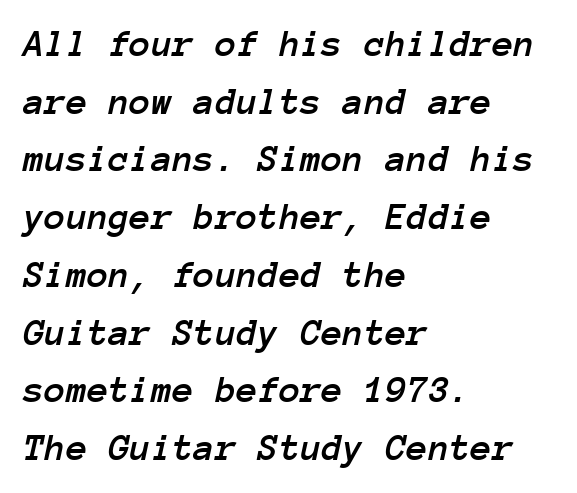
The image shows 39 px text type, italic (leaning right), monospaced; set left-aligned, normal line spacing (1.48x), normal letter spacing, not underlined; low stroke contrast and a medium x-height.
